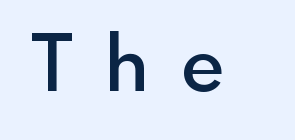
The image shows 76 px semibold sans-serif type, upright; set unusually wide letter spacing (+0.43 em), not underlined; a small x-height.
